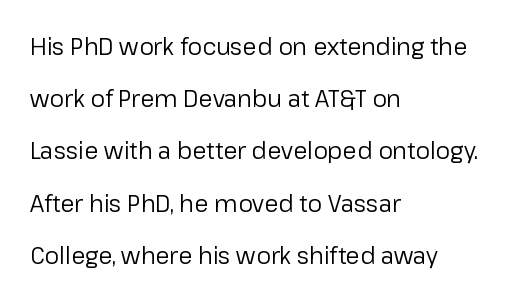
Q: Is the text bold? A: No.
Q: Is the text italic (slanted)? A: No, it is upright.
Q: Is the text underlined? A: No.
Q: How is the paragraph aligned? A: Left-aligned.
Q: Is the spacing between letters normal or unusually wide? A: Normal.
Q: Is the spacing between lines tight, normal or loose? A: Loose.
